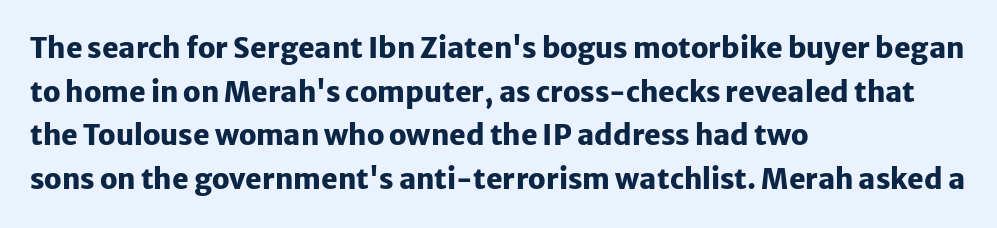
Style check: upright. Is this a fixed-width face? No — the glyphs have proportional, varying widths. These lines are set flush left with a ragged right edge. The space beneath each line is pristine and unruled. Set as a true bold cut, around the 700 mark.
